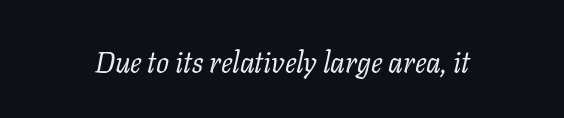
Q: Is the text bold? A: No.
Q: Is the text italic (slanted)? A: Yes, it leans right by about 11 degrees.
Q: Is the typeface a serif or a sans-serif typeface? A: Serif.
Q: Is the text underlined? A: No.
Q: Is the spacing between letters normal or unusually wide? A: Normal.
Q: Width (condensed, normal, or wide)? A: Normal.
Q: Stroke contrast? A: Low.
Q: x-height? A: Medium.
Q: Monospaced? A: No.
